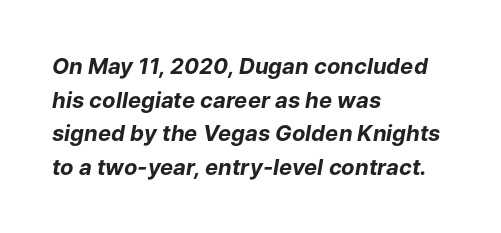
{"italic": "yes", "lean": "right", "slant_degrees": 9, "bold": "yes", "underline": "no", "align": "left", "line_spacing": "normal", "line_spacing_ratio": 1.53, "letter_spacing": "normal", "letter_spacing_em": 0.0, "glyph_px": 22}
